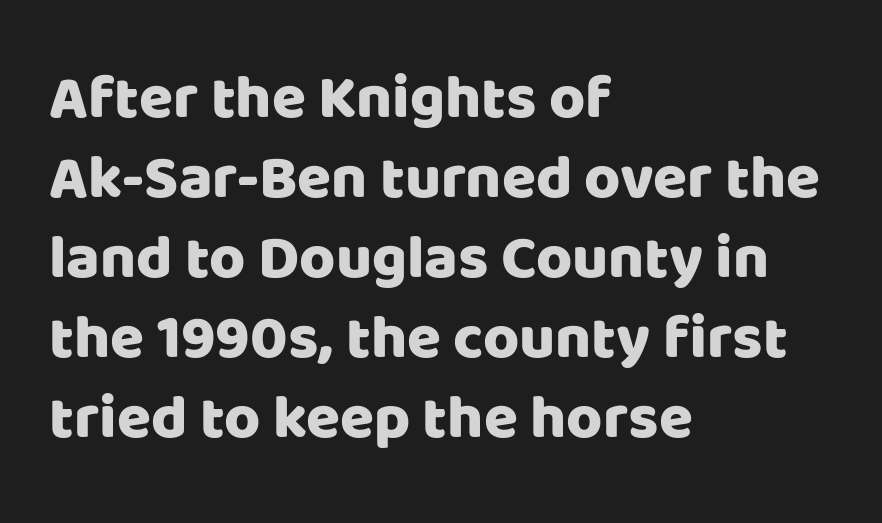
Serifs: no, the terminals of the letterforms are clean. One-word summary of the alignment: left. This block has exactly the height ordinary leading produces. Nobody touched the tracking dial on this one. The space directly below the letters is spotless.
